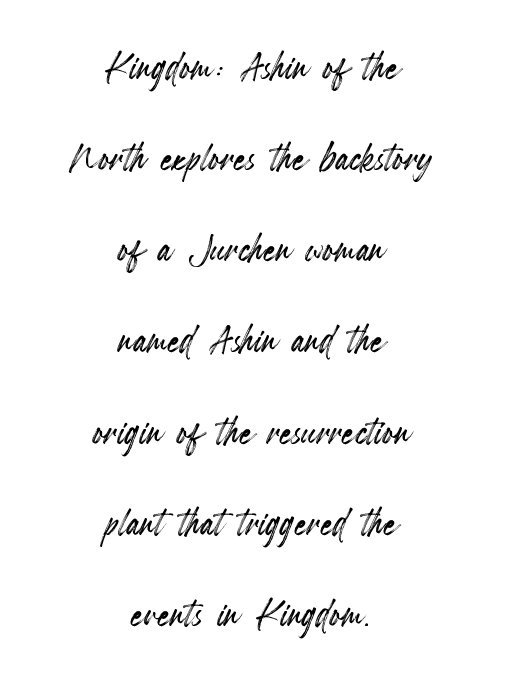
{"width": "condensed", "x_height": "small", "monospaced": "no", "underline": "no", "align": "center", "line_spacing_ratio": 1.86, "letter_spacing": "normal", "letter_spacing_em": 0.0, "glyph_px": 49}
